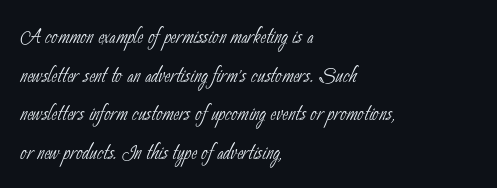
The image shows 28 px thin, condensed sans-serif type; set left-aligned, normal line spacing (1.38x), normal letter spacing, not underlined; low stroke contrast and a small x-height.
